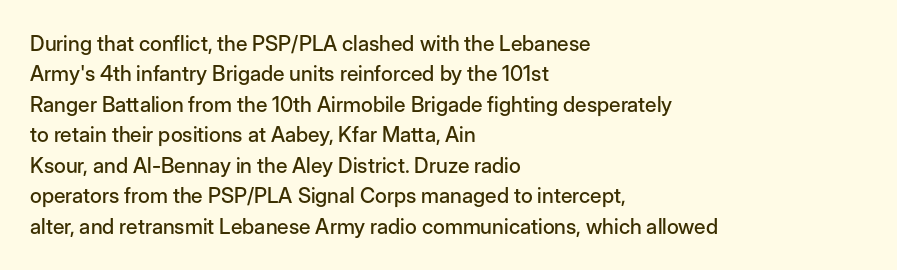
Q: Is the text italic (slanted)? A: No, it is upright.
Q: Is the text underlined? A: No.
Q: How is the paragraph aligned? A: Left-aligned.
Q: Is the spacing between letters normal or unusually wide? A: Normal.
Q: Is the spacing between lines tight, normal or loose? A: Normal.
